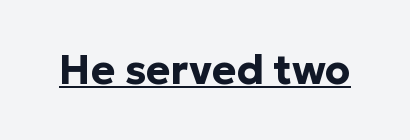
The image shows 41 px bold sans-serif type, upright; set normal letter spacing, underlined; low stroke contrast and a medium x-height.
